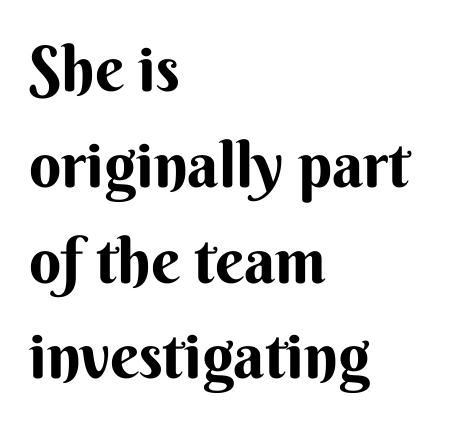
{"serif": "no", "italic": "no", "bold": "yes", "weight": "bold", "width": "normal", "stroke_contrast": "medium", "x_height": "small", "monospaced": "no", "underline": "no", "align": "left", "line_spacing": "normal", "line_spacing_ratio": 1.52, "letter_spacing": "normal", "letter_spacing_em": 0.0, "glyph_px": 63}
